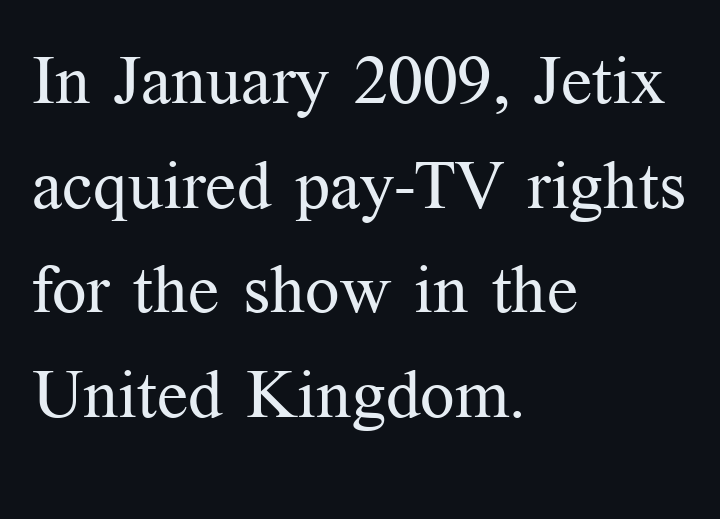
The glyphs in this specimen are seriffed. Italic: no, the glyphs are upright roman. Between one letter and the next there's only the usual sliver of space. The font sits on the lighter half of the weight spectrum, regular included. The space beneath each line is pristine and unruled. Notice how the passage keeps a crisp vertical edge on the left only.
